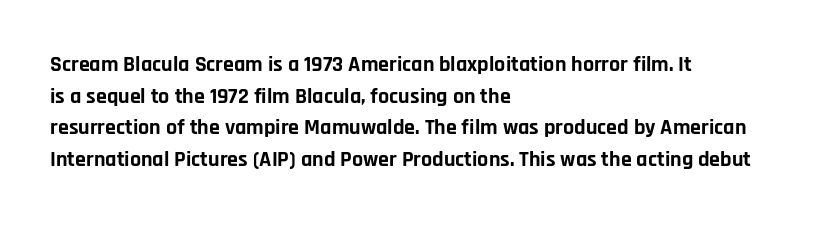
{"italic": "no", "bold": "yes", "underline": "no", "align": "left", "line_spacing": "normal", "line_spacing_ratio": 1.44, "letter_spacing": "normal", "letter_spacing_em": 0.0, "glyph_px": 22}
